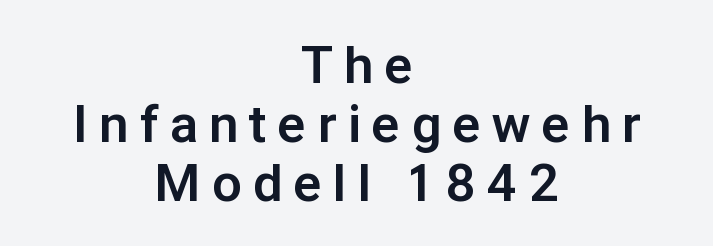
{"serif": "no", "italic": "no", "bold": "yes", "weight": "bold", "width": "normal", "stroke_contrast": "low", "x_height": "medium", "monospaced": "no", "underline": "no", "align": "center", "line_spacing": "tight", "line_spacing_ratio": 1.13, "letter_spacing": "wide", "letter_spacing_em": 0.23, "glyph_px": 52}
